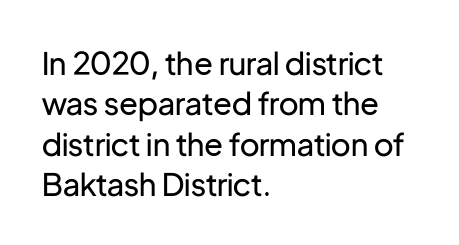
The image shows 31 px regular-weight sans-serif type, upright; set left-aligned, normal line spacing (1.3x), normal letter spacing, not underlined; low stroke contrast and a medium x-height.
